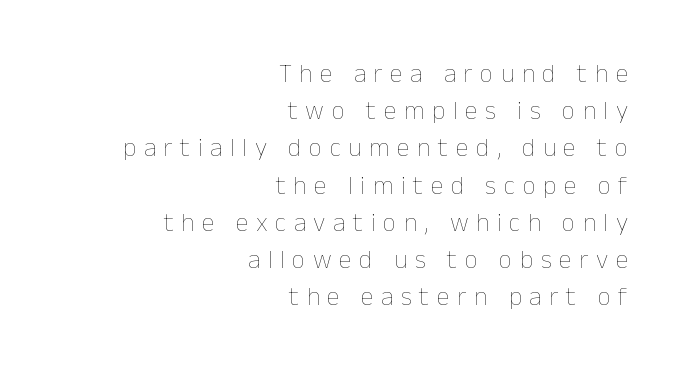
{"italic": "no", "bold": "no", "underline": "no", "align": "right", "line_spacing": "normal", "line_spacing_ratio": 1.43, "letter_spacing": "wide", "letter_spacing_em": 0.29, "glyph_px": 26}
